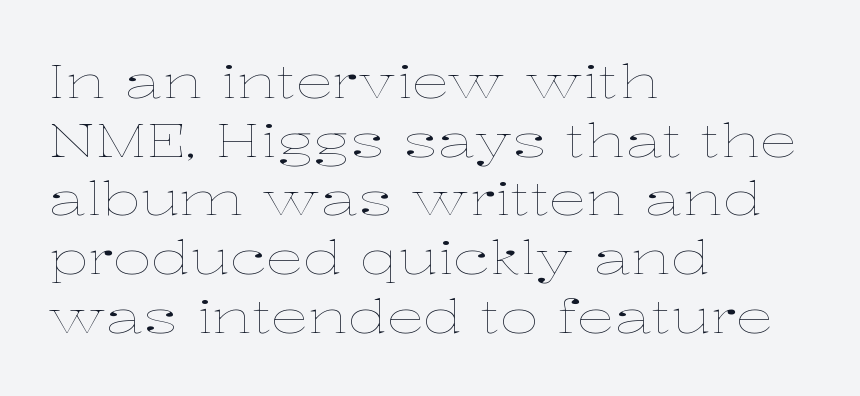
{"italic": "no", "bold": "no", "weight": "thin", "width": "wide", "stroke_contrast": "low", "x_height": "medium", "monospaced": "no", "underline": "no", "align": "left", "line_spacing": "normal", "line_spacing_ratio": 1.25, "letter_spacing": "normal", "letter_spacing_em": 0.0, "glyph_px": 47}
